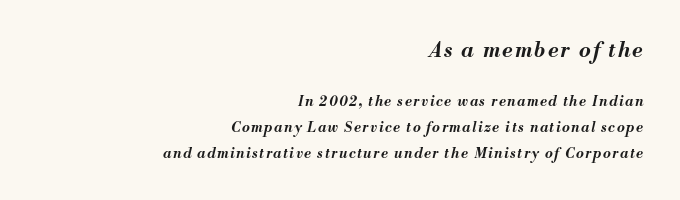
{"italic": "yes", "lean": "right", "slant_degrees": 13, "bold": "yes", "underline": "no", "align": "right", "line_spacing_ratio": 1.86, "larger_block": "first", "size_ratio": 1.5, "glyph_px": 21}
